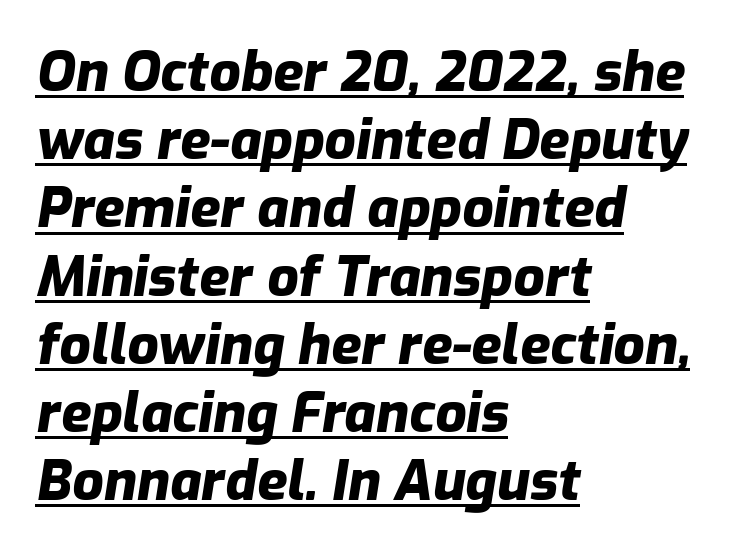
The image shows 55 px heavy type, italic (leaning right); set left-aligned, line spacing 1.24x, normal letter spacing, underlined; low stroke contrast and a medium x-height.
